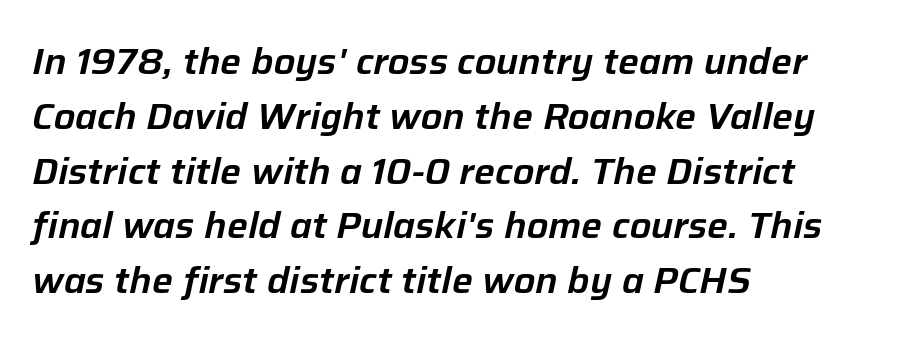
{"italic": "yes", "lean": "right", "slant_degrees": 12, "width": "normal", "stroke_contrast": "low", "x_height": "medium", "monospaced": "no", "underline": "no", "align": "left", "line_spacing": "normal", "line_spacing_ratio": 1.48, "letter_spacing": "normal", "letter_spacing_em": 0.0, "glyph_px": 37}
